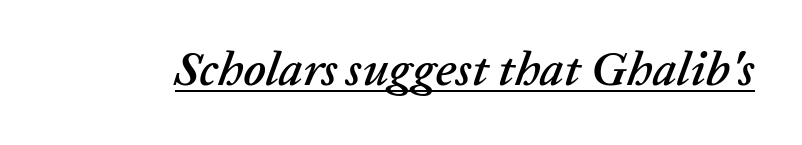
A typographer would call this underscored text. Note the varied advance widths — an 'i' is clearly narrower than an 'm'. Nobody touched the tracking dial on this one. The rendering applies a slant to the glyphs.
